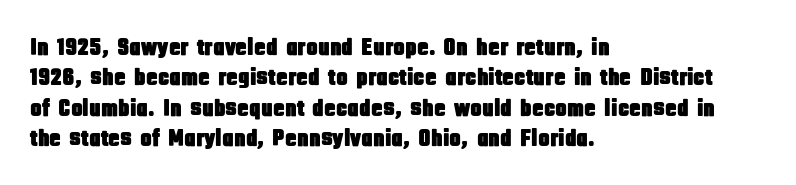
{"italic": "no", "underline": "no", "align": "left", "line_spacing": "normal", "line_spacing_ratio": 1.27, "letter_spacing": "normal", "letter_spacing_em": 0.0, "glyph_px": 24}
